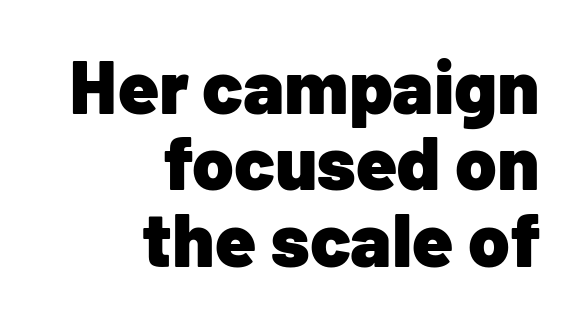
The image shows 75 px heavy sans-serif type, upright; set right-aligned, tight line spacing (1.02x), normal letter spacing, not underlined; low stroke contrast and a medium x-height.
